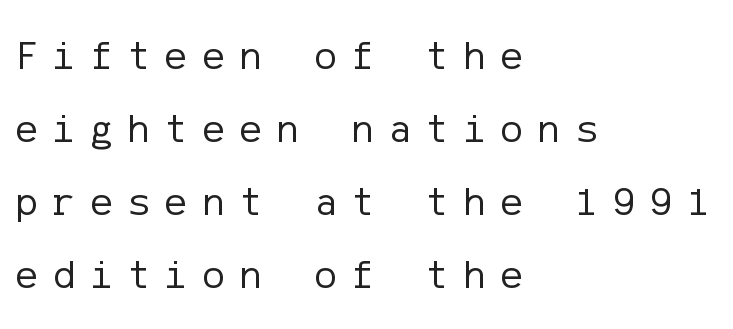
{"serif": "no", "italic": "no", "bold": "no", "weight": "regular", "width": "normal", "stroke_contrast": "low", "x_height": "medium", "underline": "no", "align": "left", "line_spacing_ratio": 1.78, "letter_spacing": "wide", "letter_spacing_em": 0.38, "glyph_px": 41}
